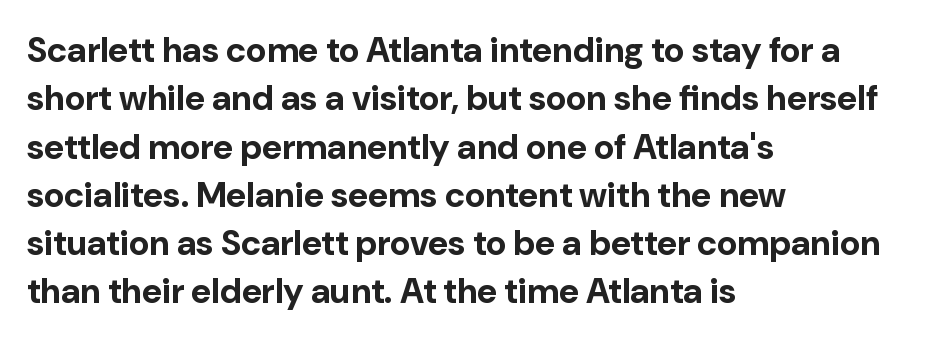
Q: Is the text bold? A: Yes.
Q: Is the text italic (slanted)? A: No, it is upright.
Q: Is the typeface a serif or a sans-serif typeface? A: Sans-serif.
Q: Is the text underlined? A: No.
Q: How is the paragraph aligned? A: Left-aligned.
Q: Is the spacing between letters normal or unusually wide? A: Normal.
Q: Is the spacing between lines tight, normal or loose? A: Normal.
Q: Width (condensed, normal, or wide)? A: Normal.
Q: Stroke contrast? A: Low.
Q: x-height? A: Medium.
Q: Monospaced? A: No.
